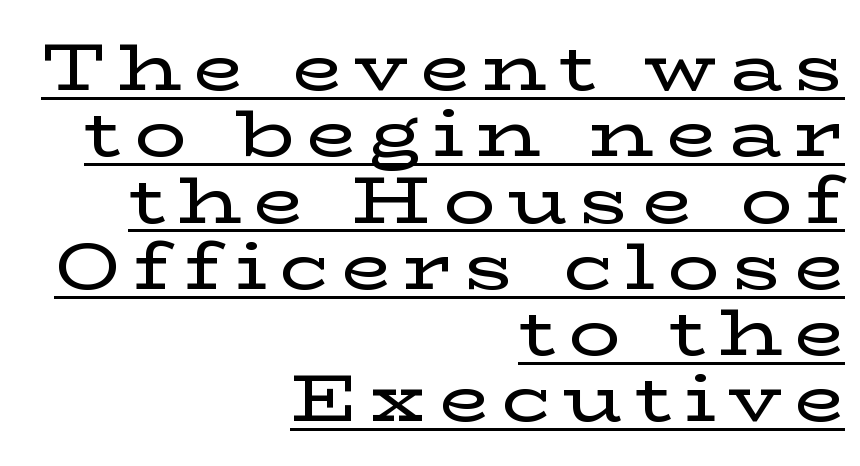
Q: Is the text italic (slanted)? A: No, it is upright.
Q: Is the typeface a serif or a sans-serif typeface? A: Serif.
Q: Is the text underlined? A: Yes.
Q: How is the paragraph aligned? A: Right-aligned.
Q: Is the spacing between lines tight, normal or loose? A: Tight.
Q: Width (condensed, normal, or wide)? A: Wide.
Q: Stroke contrast? A: Low.
Q: x-height? A: Medium.
Q: Monospaced? A: No.
